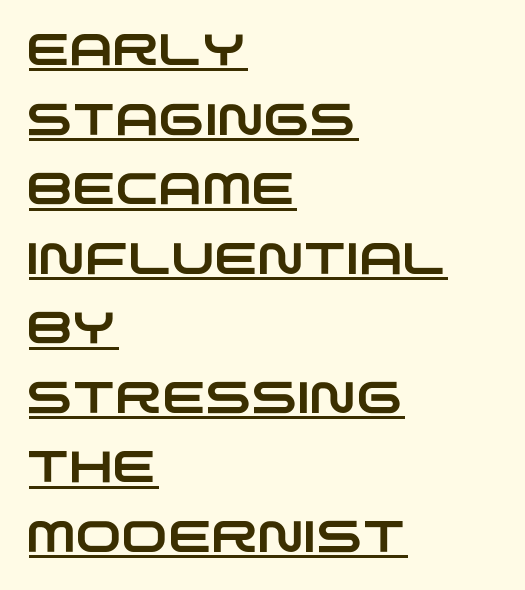
{"serif": "no", "width": "wide", "stroke_contrast": "low", "x_height": "large", "monospaced": "no", "underline": "yes", "align": "left", "line_spacing": "normal", "line_spacing_ratio": 1.58, "letter_spacing": "normal", "letter_spacing_em": 0.0, "glyph_px": 44}
